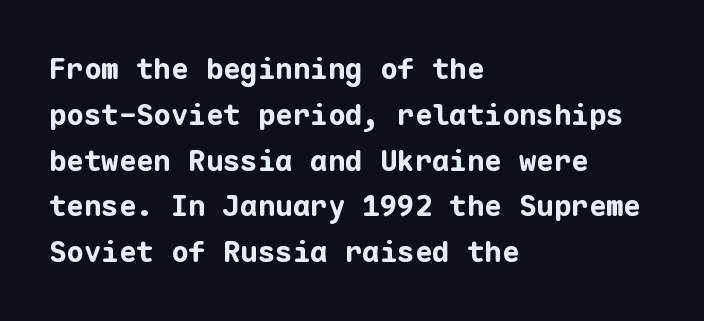
{"serif": "no", "italic": "no", "bold": "yes", "weight": "bold", "width": "normal", "stroke_contrast": "low", "x_height": "medium", "monospaced": "yes", "underline": "no", "align": "left", "line_spacing": "normal", "line_spacing_ratio": 1.58, "letter_spacing": "normal", "letter_spacing_em": 0.0, "glyph_px": 29}
